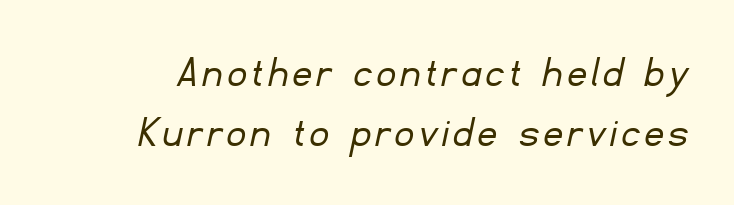
Q: Is the text bold? A: No.
Q: Is the typeface a serif or a sans-serif typeface? A: Sans-serif.
Q: Is the text underlined? A: No.
Q: Is the spacing between lines tight, normal or loose? A: Normal.
Q: Width (condensed, normal, or wide)? A: Normal.
Q: Stroke contrast? A: Low.
Q: x-height? A: Small.
Q: Monospaced? A: No.
